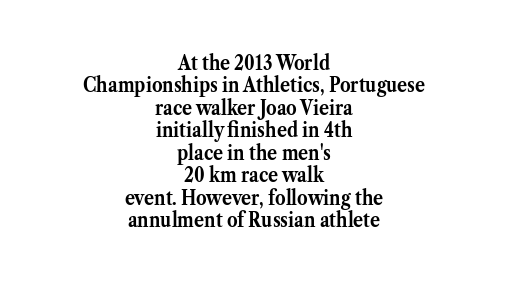
Q: Is the text bold? A: Yes.
Q: Is the text italic (slanted)? A: No, it is upright.
Q: Is the text underlined? A: No.
Q: How is the paragraph aligned? A: Centered.
Q: Is the spacing between letters normal or unusually wide? A: Normal.
Q: Is the spacing between lines tight, normal or loose? A: Tight.
